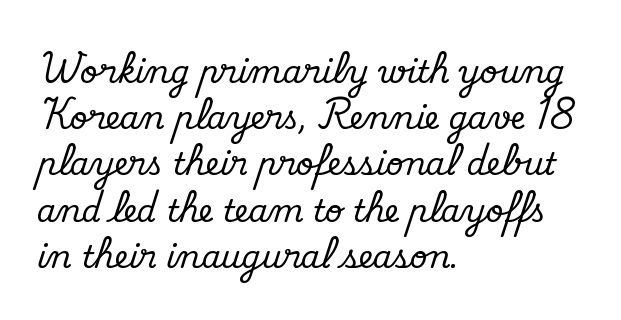
The passage shown is typed in a proportional face where columns would drift. I'd call this a serif setting — the letters wear small feet. Horizontal alignment here is leftward, the default for most running prose. The letterforms sit shoulder to shoulder at normal distance.
